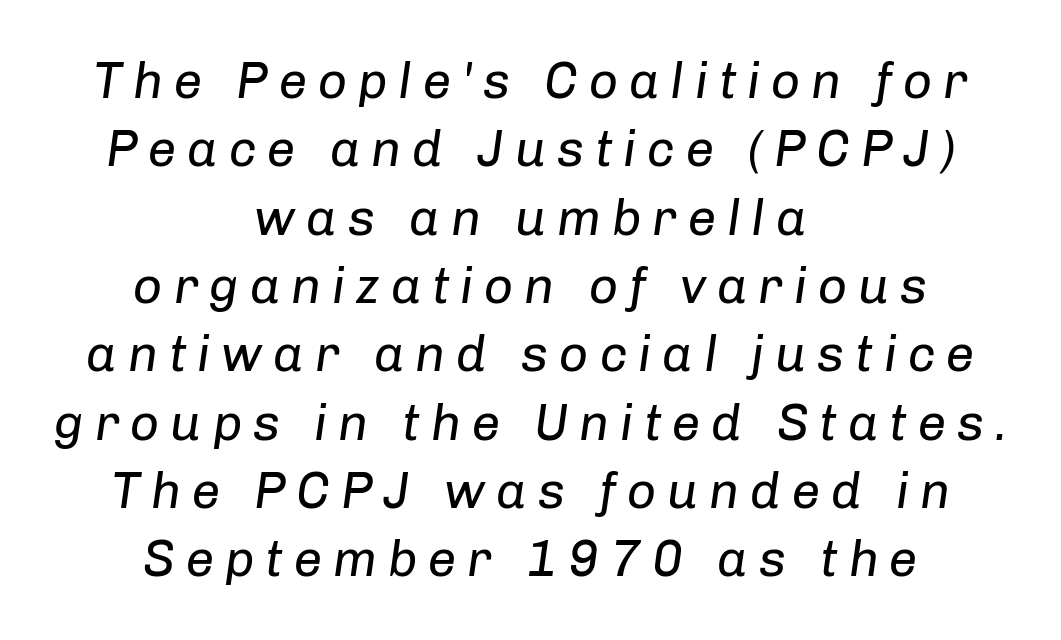
The rag falls on both sides of this text block equally. The letters advance in unequal steps, a hallmark of proportional type. Tracking value appears strongly positive — letters spread wide. You can tell it's italic because the verticals aren't actually vertical. Horizontal bands of white between lines are of average thickness. Unbolded letterforms with no extra heft.
